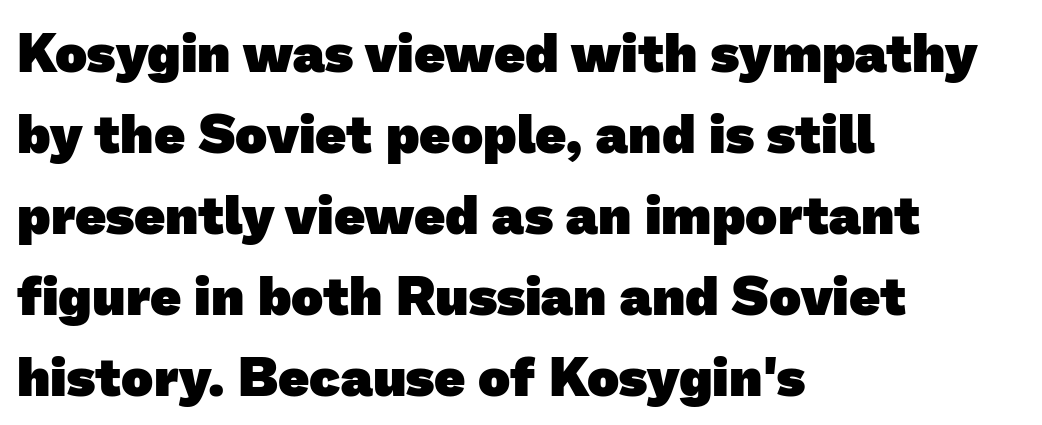
The image shows 54 px heavy sans-serif type; set left-aligned, normal line spacing (1.5x), normal letter spacing, not underlined; low stroke contrast and a medium x-height.
